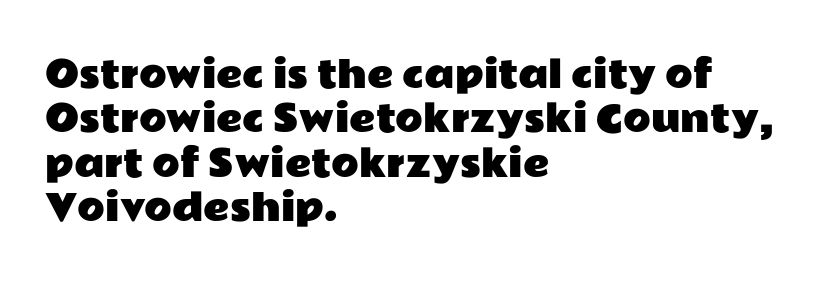
The image shows 36 px wide sans-serif type, upright; set left-aligned, line spacing 1.23x, normal letter spacing, not underlined; low stroke contrast and a medium x-height.
